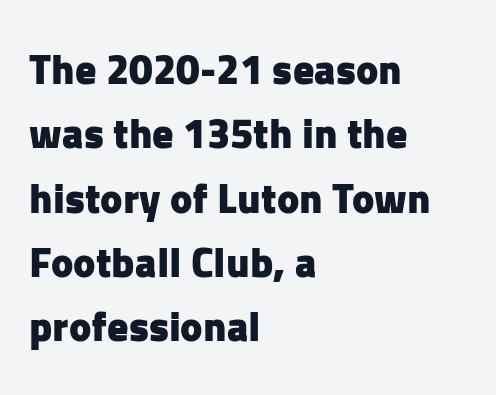
{"serif": "no", "italic": "no", "bold": "yes", "weight": "heavy", "width": "normal", "stroke_contrast": "low", "x_height": "medium", "monospaced": "no", "underline": "no", "align": "left", "line_spacing": "normal", "line_spacing_ratio": 1.53, "letter_spacing": "normal", "letter_spacing_em": 0.0, "glyph_px": 42}
